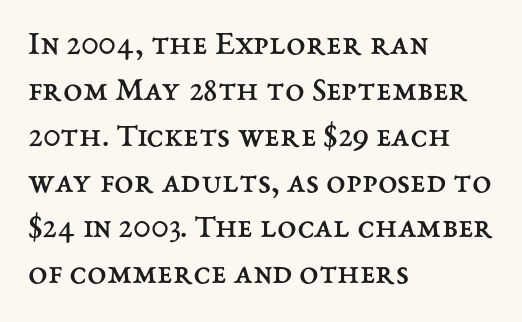
Is the letter spacing exaggerated? No — it looks like the ordinary default. The glyphs are unaccompanied by any horizontal stroke below them. The strokes carry an ordinary text weight at most. Each new line begins a customary step beneath the previous one. The face used here is proportionally spaced, like ordinary book or web type. Do the letters lean? They stand straight.
